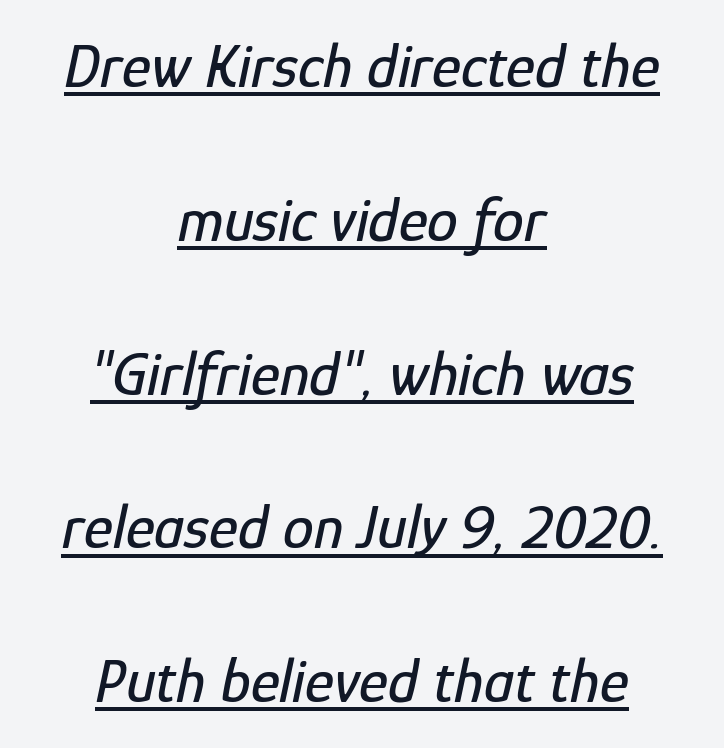
{"italic": "yes", "lean": "right", "slant_degrees": 12, "width": "condensed", "stroke_contrast": "low", "x_height": "medium", "monospaced": "no", "underline": "yes", "align": "center", "line_spacing": "loose", "line_spacing_ratio": 2.48, "letter_spacing": "normal", "letter_spacing_em": 0.0, "glyph_px": 62}
